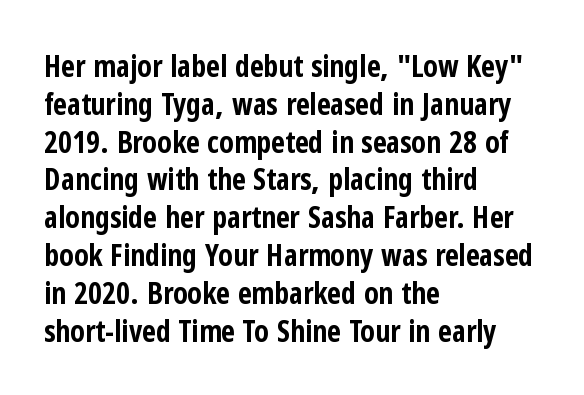
The image shows 30 px bold, condensed sans-serif type, upright; set left-aligned, normal line spacing (1.26x), normal letter spacing, not underlined; low stroke contrast and a medium x-height.
